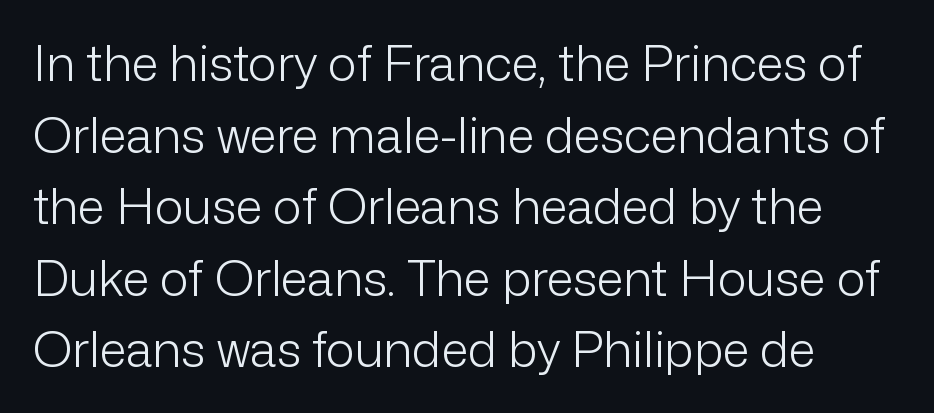
The image shows 49 px light sans-serif type, upright; set normal line spacing (1.46x), normal letter spacing, not underlined; low stroke contrast and a medium x-height.
